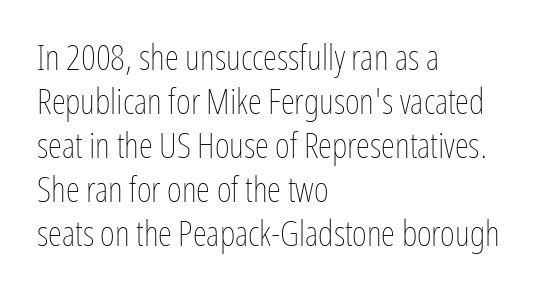
The image shows 36 px thin, condensed type, upright; set left-aligned, line spacing 1.22x, normal letter spacing, not underlined; low stroke contrast and a medium x-height.
